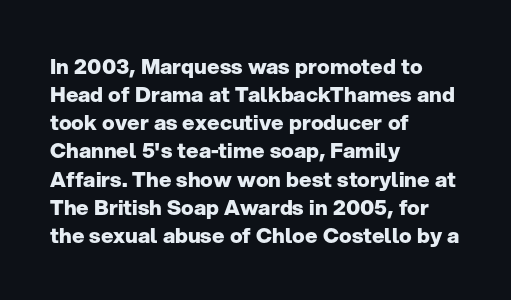
Q: Is the text bold? A: Yes.
Q: Is the text italic (slanted)? A: No, it is upright.
Q: Is the text underlined? A: No.
Q: How is the paragraph aligned? A: Left-aligned.
Q: Is the spacing between letters normal or unusually wide? A: Normal.
Q: Is the spacing between lines tight, normal or loose? A: Normal.
